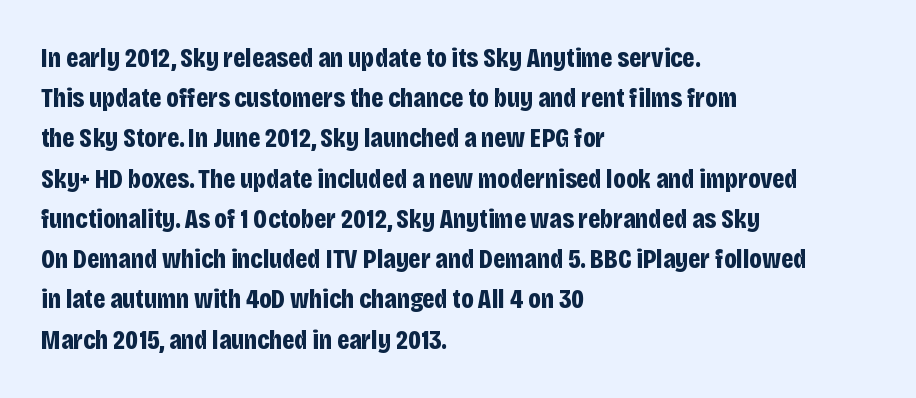
The image shows 27 px bold type, upright; set left-aligned, normal line spacing (1.49x), normal letter spacing, not underlined.
